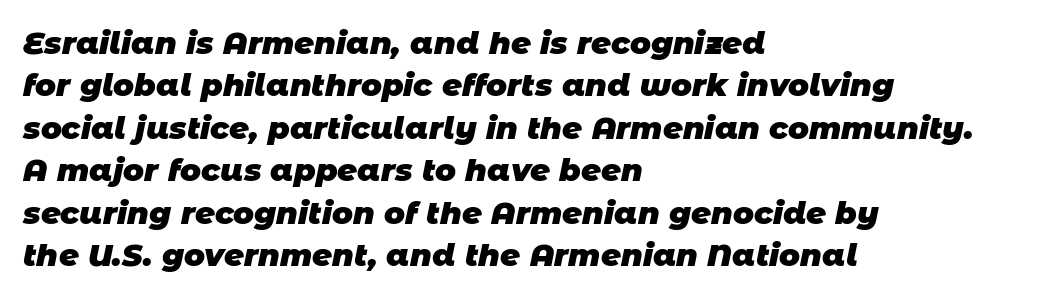
Q: Is the text bold? A: Yes.
Q: Is the typeface a serif or a sans-serif typeface? A: Sans-serif.
Q: Is the text underlined? A: No.
Q: How is the paragraph aligned? A: Left-aligned.
Q: Is the spacing between letters normal or unusually wide? A: Normal.
Q: Is the spacing between lines tight, normal or loose? A: Normal.
Q: Width (condensed, normal, or wide)? A: Normal.
Q: Stroke contrast? A: Low.
Q: x-height? A: Large.
Q: Monospaced? A: No.
